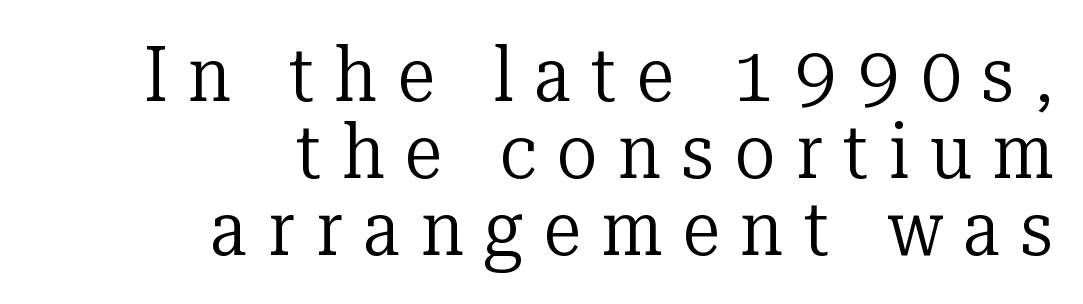
Plain, unruled lines of type. Compared with typical body copy, the letter spacing here is much looser. This sample trades vertical openness for compactness between lines. Looks like regular typesetting: each glyph gets only the width it needs. The paragraph shown leans on its right margin. Are there feet on the stems? There are — it's a serif.
